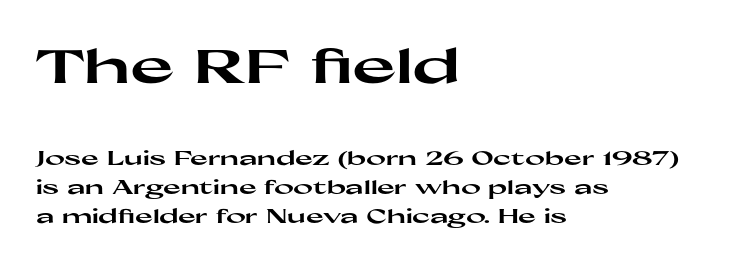
Q: Is the text bold? A: Yes.
Q: Is the text italic (slanted)? A: No, it is upright.
Q: Is the typeface a serif or a sans-serif typeface? A: Sans-serif.
Q: Is the text underlined? A: No.
Q: How is the paragraph aligned? A: Left-aligned.
Q: Is the spacing between letters normal or unusually wide? A: Normal.
Q: Is the spacing between lines tight, normal or loose? A: Normal.
Q: Which block of text is set in a larger size, the first (top) or the second (bottom)? A: The first (top) one.
Q: Width (condensed, normal, or wide)? A: Wide.
Q: Stroke contrast? A: High.
Q: x-height? A: Medium.
Q: Monospaced? A: No.
